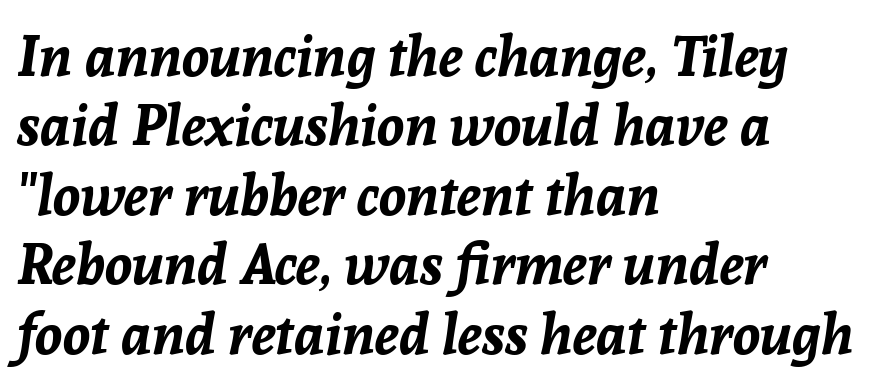
{"italic": "yes", "lean": "right", "slant_degrees": 8, "bold": "yes", "weight": "bold", "width": "normal", "stroke_contrast": "low", "x_height": "medium", "monospaced": "no", "underline": "no", "align": "left", "line_spacing_ratio": 1.24, "letter_spacing": "normal", "letter_spacing_em": 0.0, "glyph_px": 56}
